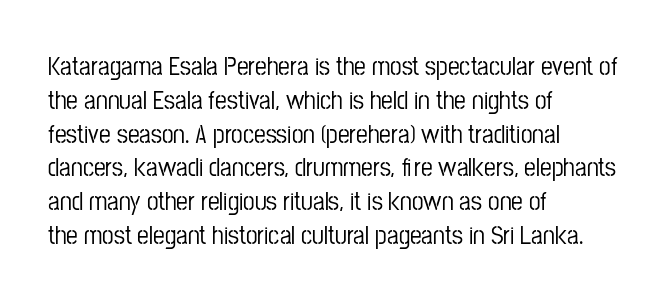
{"italic": "no", "underline": "no", "align": "left", "line_spacing": "normal", "line_spacing_ratio": 1.3, "letter_spacing": "normal", "letter_spacing_em": 0.0, "glyph_px": 26}
